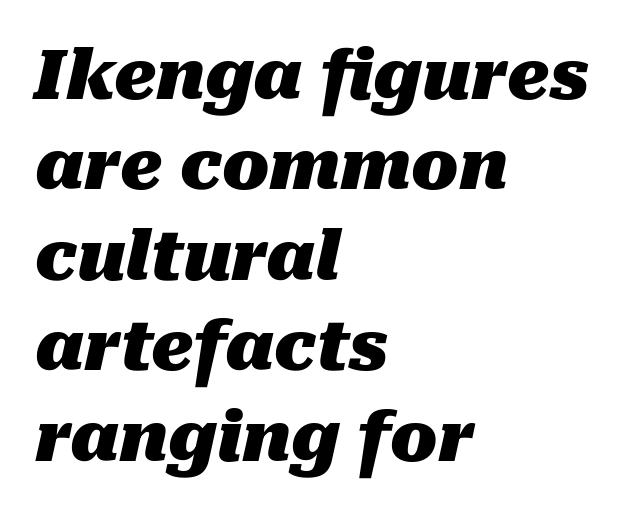
The image shows 69 px heavy type, italic (leaning right); set left-aligned, normal line spacing (1.31x), normal letter spacing, not underlined; medium stroke contrast and a medium x-height.
